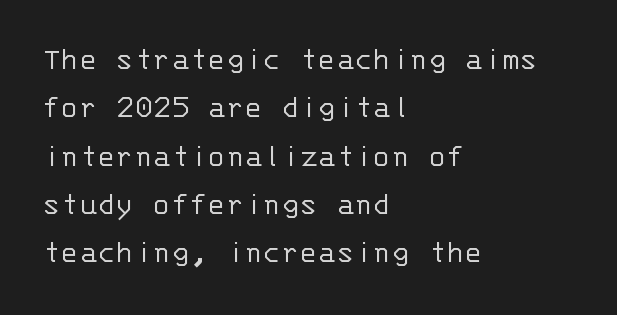
The image shows 34 px light sans-serif type, upright, monospaced; set left-aligned, normal line spacing (1.42x), normal letter spacing, not underlined; low stroke contrast and a large x-height.
